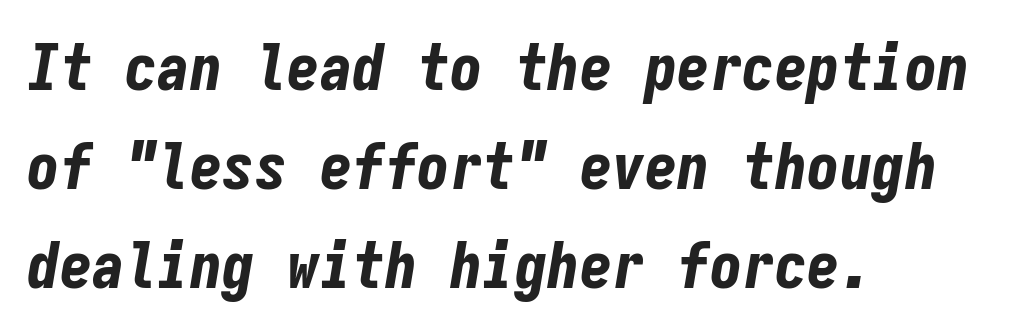
Q: Is the text bold? A: Yes.
Q: Is the text italic (slanted)? A: Yes, it leans right by about 9 degrees.
Q: Is the text underlined? A: No.
Q: How is the paragraph aligned? A: Left-aligned.
Q: Is the spacing between letters normal or unusually wide? A: Normal.
Q: Is the spacing between lines tight, normal or loose? A: Normal.
Q: Width (condensed, normal, or wide)? A: Condensed.
Q: Stroke contrast? A: Low.
Q: x-height? A: Medium.
Q: Monospaced? A: Yes.
